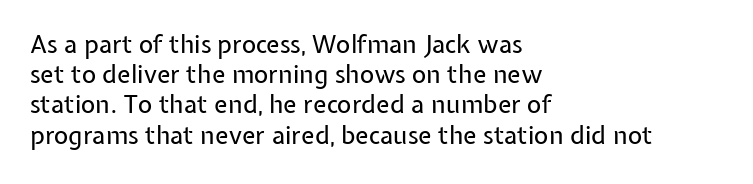
{"italic": "no", "bold": "no", "underline": "no", "align": "left", "line_spacing_ratio": 1.21, "letter_spacing": "normal", "letter_spacing_em": 0.0, "glyph_px": 25}
